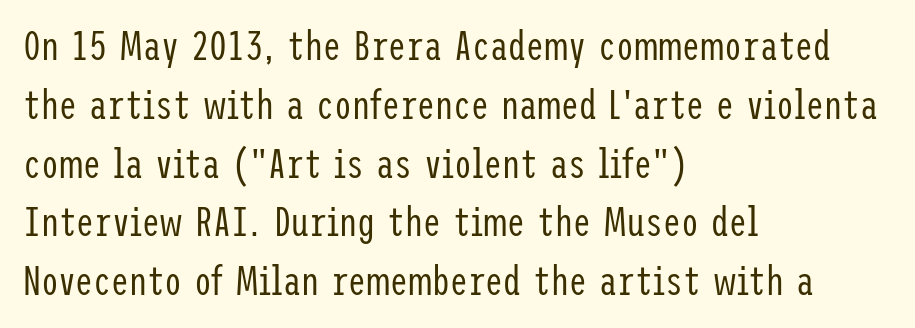
The image shows 40 px regular-weight, condensed sans-serif type, upright; set left-aligned, normal line spacing (1.47x), normal letter spacing, not underlined; low stroke contrast and a medium x-height.
